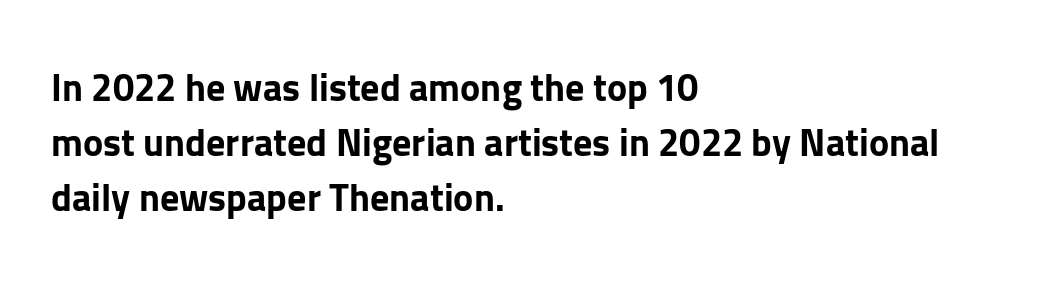
The image shows 38 px bold sans-serif type, upright; set left-aligned, normal line spacing (1.45x), normal letter spacing, not underlined; low stroke contrast and a medium x-height.
